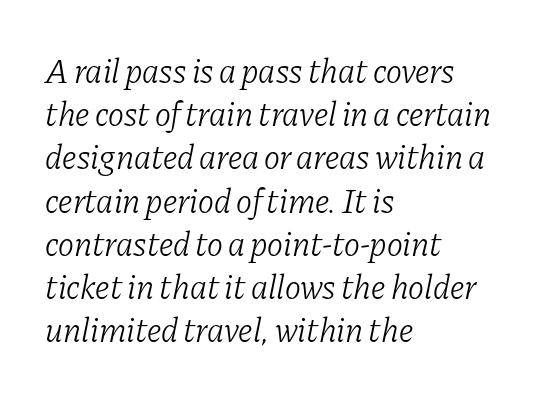
Q: Is the text bold? A: No.
Q: Is the text italic (slanted)? A: Yes, it leans right by about 11 degrees.
Q: Is the typeface a serif or a sans-serif typeface? A: Serif.
Q: Is the text underlined? A: No.
Q: How is the paragraph aligned? A: Left-aligned.
Q: Is the spacing between letters normal or unusually wide? A: Normal.
Q: Is the spacing between lines tight, normal or loose? A: Normal.
Q: Width (condensed, normal, or wide)? A: Normal.
Q: Stroke contrast? A: Low.
Q: x-height? A: Medium.
Q: Monospaced? A: No.
